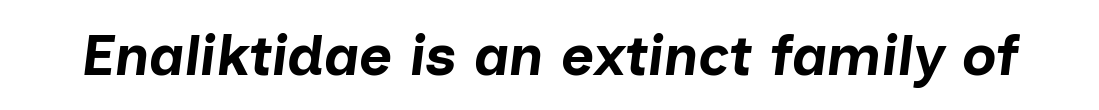
Varying glyph widths throughout — classic text-font behaviour. The passage shown leans; its letterforms are oblique. The horizontal fit of the characters is conventional and even. Strokes here are thick enough to call this a true bold.
